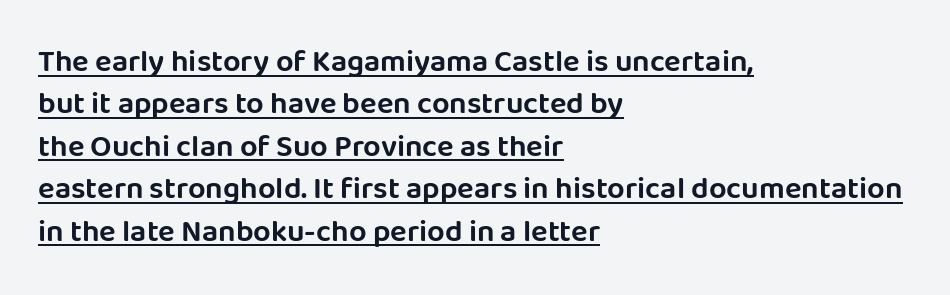
Q: Is the text italic (slanted)? A: No, it is upright.
Q: Is the typeface a serif or a sans-serif typeface? A: Sans-serif.
Q: Is the text underlined? A: Yes.
Q: How is the paragraph aligned? A: Left-aligned.
Q: Is the spacing between letters normal or unusually wide? A: Normal.
Q: Is the spacing between lines tight, normal or loose? A: Normal.
Q: Width (condensed, normal, or wide)? A: Normal.
Q: Stroke contrast? A: Low.
Q: x-height? A: Large.
Q: Monospaced? A: No.
